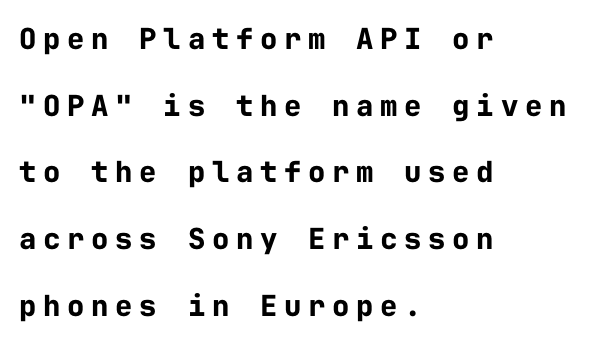
Q: Is the text bold? A: Yes.
Q: Is the text italic (slanted)? A: No, it is upright.
Q: Is the typeface a serif or a sans-serif typeface? A: Sans-serif.
Q: Is the text underlined? A: No.
Q: How is the paragraph aligned? A: Left-aligned.
Q: Is the spacing between letters normal or unusually wide? A: Unusually wide.
Q: Is the spacing between lines tight, normal or loose? A: Loose.
Q: Width (condensed, normal, or wide)? A: Normal.
Q: Stroke contrast? A: Low.
Q: x-height? A: Medium.
Q: Monospaced? A: Yes.
